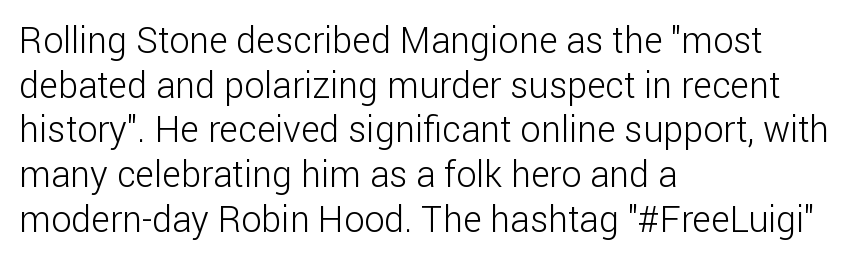
Q: Is the text bold? A: No.
Q: Is the text italic (slanted)? A: No, it is upright.
Q: Is the typeface a serif or a sans-serif typeface? A: Sans-serif.
Q: Is the text underlined? A: No.
Q: How is the paragraph aligned? A: Left-aligned.
Q: Is the spacing between letters normal or unusually wide? A: Normal.
Q: Width (condensed, normal, or wide)? A: Normal.
Q: Stroke contrast? A: Low.
Q: x-height? A: Medium.
Q: Monospaced? A: No.
